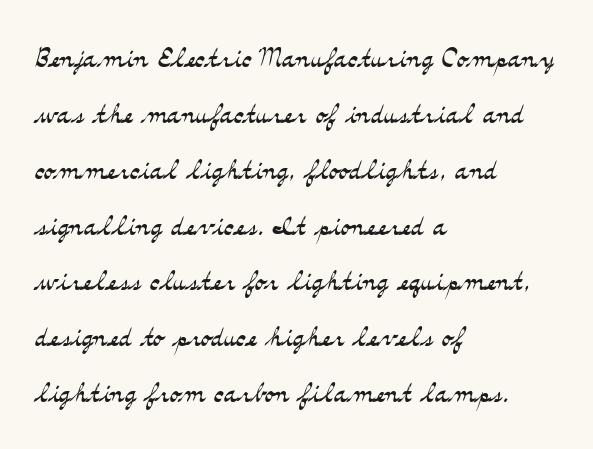
The image shows 37 px light, wide serif type; set left-aligned, normal line spacing (1.51x), normal letter spacing, not underlined; medium stroke contrast and a small x-height.
